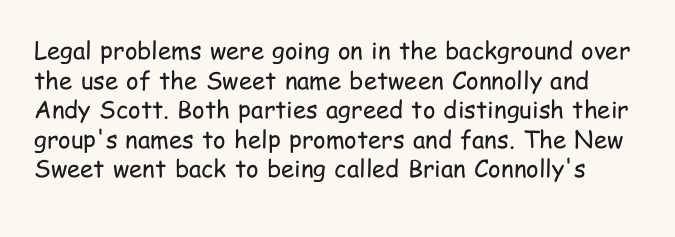
Q: Is the text bold? A: No.
Q: Is the text italic (slanted)? A: No, it is upright.
Q: Is the text underlined? A: No.
Q: Is the spacing between letters normal or unusually wide? A: Normal.
